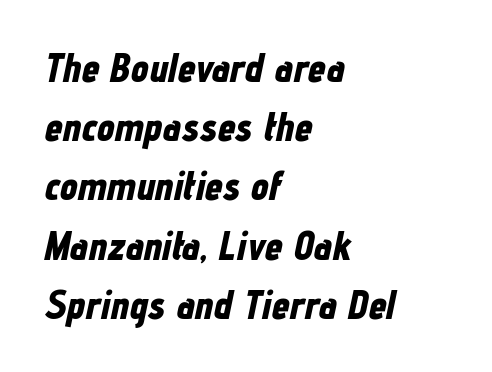
The image shows 40 px bold, condensed type, italic (leaning right); set left-aligned, normal line spacing (1.48x), normal letter spacing, not underlined; low stroke contrast and a medium x-height.
